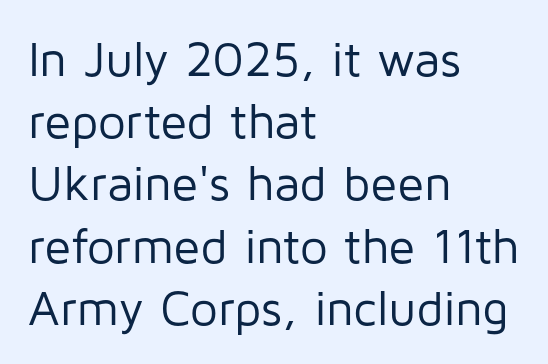
The image shows 49 px regular-weight sans-serif type, upright; set left-aligned, normal line spacing (1.27x), normal letter spacing, not underlined; low stroke contrast and a medium x-height.
